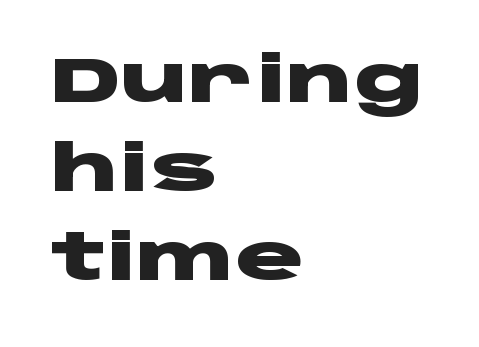
The image shows 64 px heavy, wide sans-serif type, upright; set left-aligned, normal line spacing (1.39x), normal letter spacing, not underlined; low stroke contrast and a large x-height.
